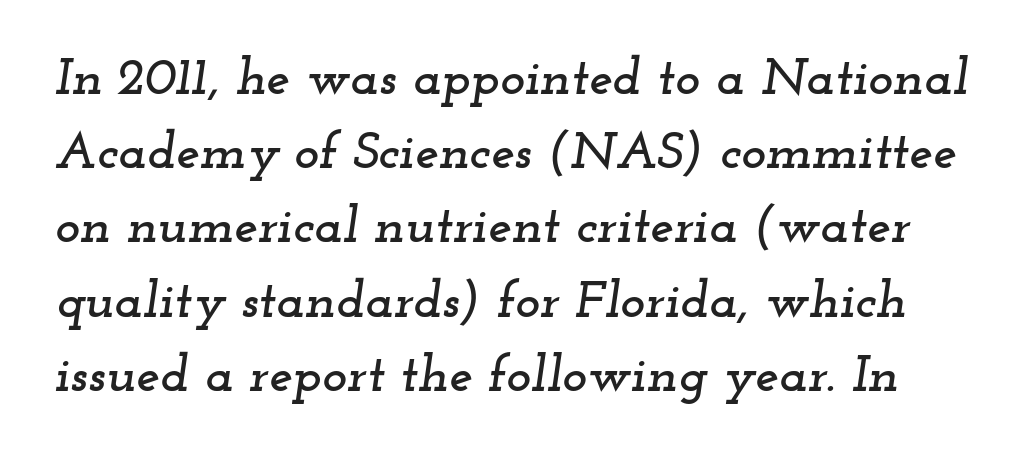
These lines sit exactly where default settings would place them. Compared with ordinary roman type, these characters are visibly tilted. Each letter's strokes conclude with small projecting serifs. Each letter keeps its own natural width here, so spacing adapts to shape. The glyphs are unaccompanied by any horizontal stroke below them. Observe the ordinary spacing: letters are neighbours, not strangers.
